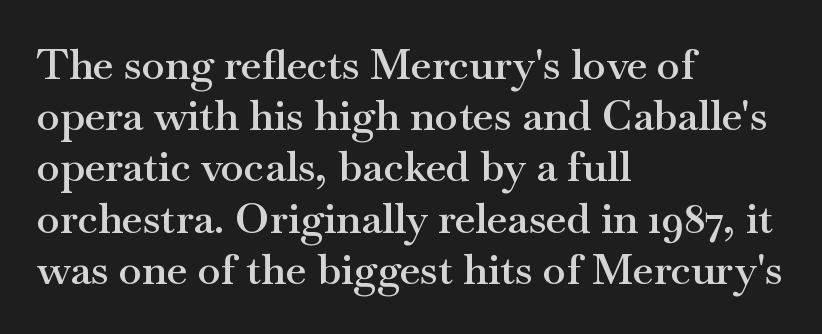
Q: Is the text bold? A: Semi-bold.
Q: Is the text italic (slanted)? A: No, it is upright.
Q: Is the typeface a serif or a sans-serif typeface? A: Serif.
Q: Is the text underlined? A: No.
Q: How is the paragraph aligned? A: Left-aligned.
Q: Is the spacing between letters normal or unusually wide? A: Normal.
Q: Width (condensed, normal, or wide)? A: Wide.
Q: Stroke contrast? A: Medium.
Q: x-height? A: Small.
Q: Monospaced? A: No.
